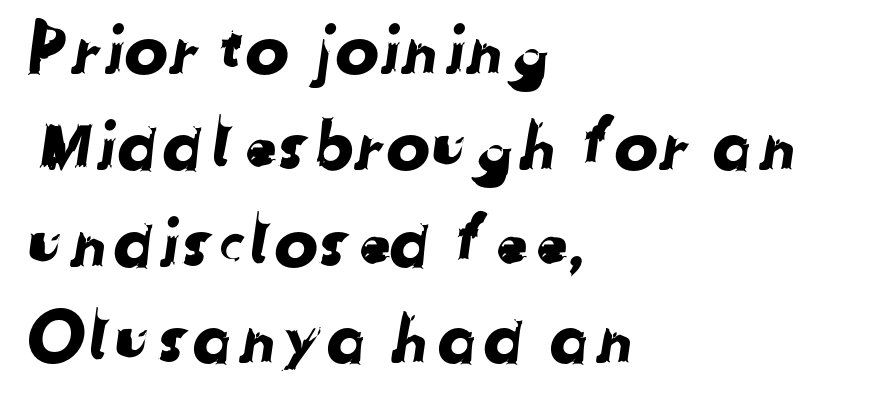
Reading down the column, the eye jumps a familiar distance to each next line. I'd call this a sans setting — the letters go barefoot. Is the letter spacing exaggerated? No — it looks like the ordinary default. The passage shown is typed in a proportional face where columns would drift. Just letters on the line, the space beneath them empty.
